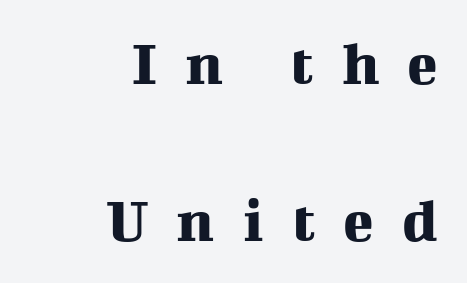
{"serif": "yes", "italic": "no", "width": "normal", "stroke_contrast": "medium", "x_height": "medium", "monospaced": "no", "underline": "no", "align": "right", "line_spacing": "loose", "line_spacing_ratio": 2.5, "letter_spacing": "wide", "letter_spacing_em": 0.45, "glyph_px": 63}
